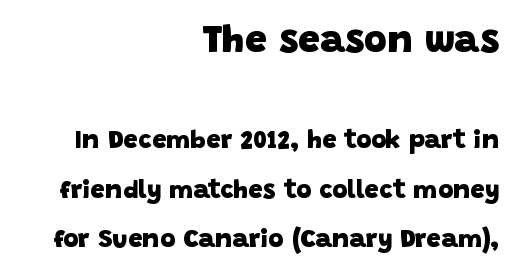
Q: Is the text bold? A: Yes.
Q: Is the typeface a serif or a sans-serif typeface? A: Sans-serif.
Q: Is the text underlined? A: No.
Q: How is the paragraph aligned? A: Right-aligned.
Q: Is the spacing between letters normal or unusually wide? A: Normal.
Q: Is the spacing between lines tight, normal or loose? A: Loose.
Q: Which block of text is set in a larger size, the first (top) or the second (bottom)? A: The first (top) one.
Q: Width (condensed, normal, or wide)? A: Normal.
Q: Stroke contrast? A: Low.
Q: x-height? A: Large.
Q: Monospaced? A: No.
